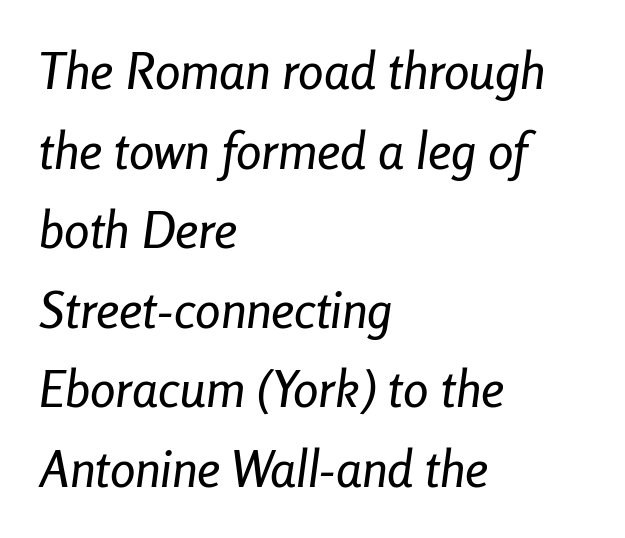
{"italic": "yes", "lean": "right", "slant_degrees": 8, "width": "condensed", "stroke_contrast": "low", "x_height": "medium", "monospaced": "no", "underline": "no", "align": "left", "line_spacing": "normal", "line_spacing_ratio": 1.56, "letter_spacing": "normal", "letter_spacing_em": 0.0, "glyph_px": 51}
